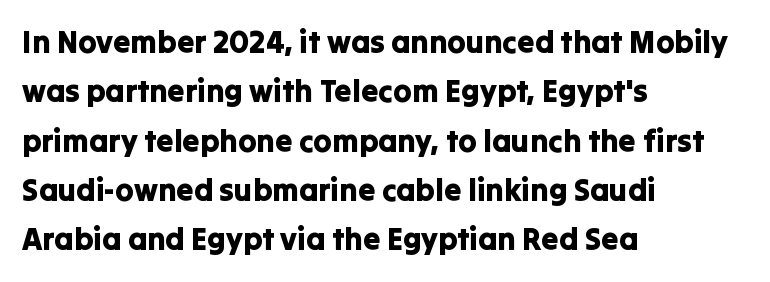
Q: Is the text italic (slanted)? A: No, it is upright.
Q: Is the typeface a serif or a sans-serif typeface? A: Sans-serif.
Q: Is the text underlined? A: No.
Q: How is the paragraph aligned? A: Left-aligned.
Q: Is the spacing between letters normal or unusually wide? A: Normal.
Q: Is the spacing between lines tight, normal or loose? A: Normal.
Q: Width (condensed, normal, or wide)? A: Normal.
Q: Stroke contrast? A: Low.
Q: x-height? A: Medium.
Q: Monospaced? A: No.
